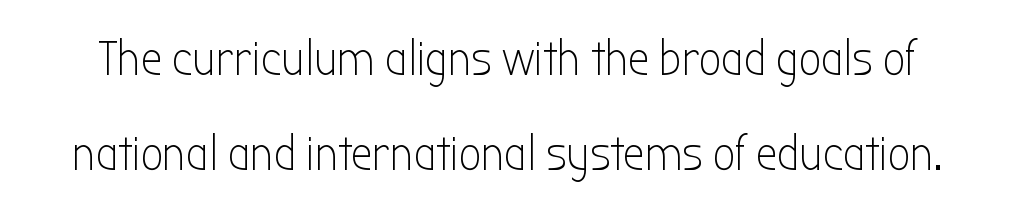
Q: Is the text bold? A: No.
Q: Is the text italic (slanted)? A: No, it is upright.
Q: Is the typeface a serif or a sans-serif typeface? A: Sans-serif.
Q: Is the text underlined? A: No.
Q: Is the spacing between letters normal or unusually wide? A: Normal.
Q: Is the spacing between lines tight, normal or loose? A: Loose.
Q: Width (condensed, normal, or wide)? A: Condensed.
Q: Stroke contrast? A: Low.
Q: x-height? A: Medium.
Q: Monospaced? A: No.
